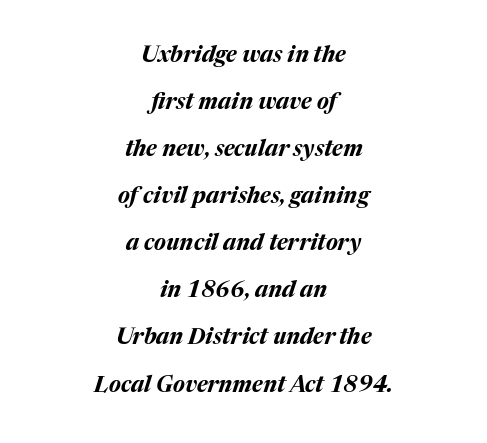
Q: Is the text bold? A: Yes.
Q: Is the text italic (slanted)? A: Yes, it leans right by about 17 degrees.
Q: Is the text underlined? A: No.
Q: How is the paragraph aligned? A: Centered.
Q: Is the spacing between letters normal or unusually wide? A: Normal.
Q: Is the spacing between lines tight, normal or loose? A: Loose.
